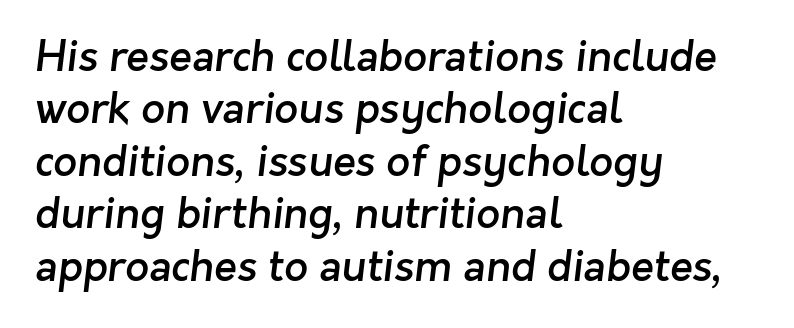
This rendering leaves character spacing at its baseline value. Typeset ragged right — the left edge is the straight one. How would I describe the line gaps? Plain and ordinary. In terms of letterform style, serifs are entirely absent.
